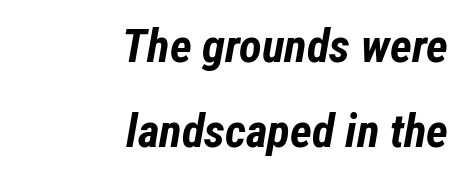
The typesetter chose a ragged-left arrangement here. Quick note: underline off. Notice how the stems are inclined rather than vertical — that's the hallmark of italics. The rendering keeps characters at their native spacing.
